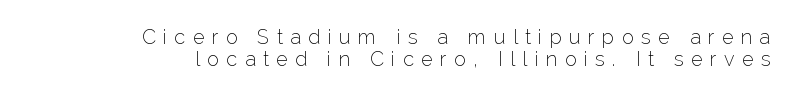
Reading down the block, your eye finds every line finishing at a fixed right position. A bare baseline throughout the passage. Short note: letters widely spaced. Rendered with straight, roman letterforms. Is there much room between lines? No — they nearly touch.
